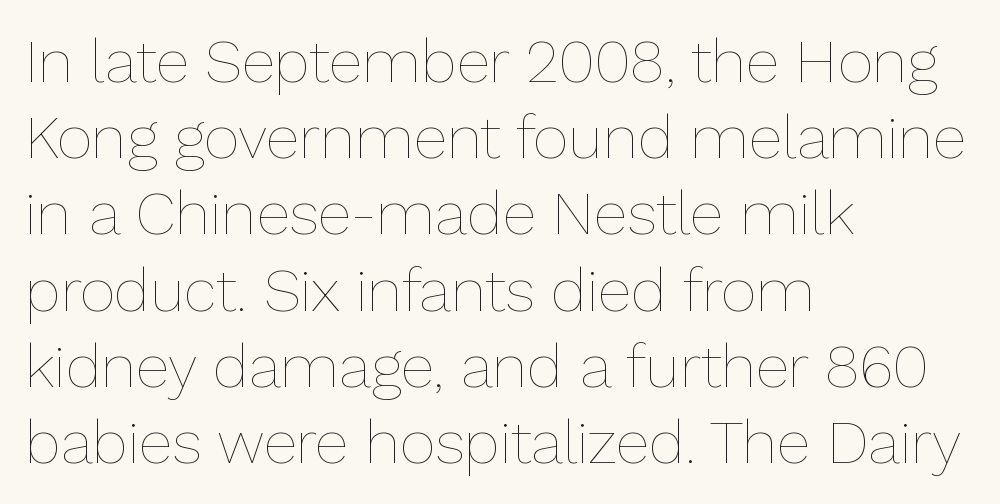
Do the characters align in a grid? No, the font is proportional. You could call the tracking neutral — neither tight nor loose. The words here are not underlined. One glance says typical: line gaps are just what's usual. The cut favours lightness, reaching ordinary text weight at its darkest. Every character sits straight up, as roman type does.
